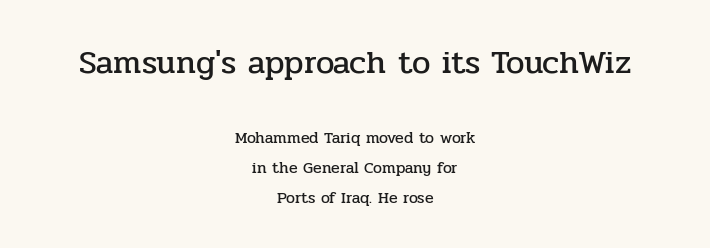
Q: Is the text italic (slanted)? A: No, it is upright.
Q: Is the typeface a serif or a sans-serif typeface? A: Serif.
Q: Is the text underlined? A: No.
Q: How is the paragraph aligned? A: Centered.
Q: Is the spacing between letters normal or unusually wide? A: Normal.
Q: Which block of text is set in a larger size, the first (top) or the second (bottom)? A: The first (top) one.
Q: Width (condensed, normal, or wide)? A: Normal.
Q: Stroke contrast? A: Low.
Q: x-height? A: Medium.
Q: Monospaced? A: No.
